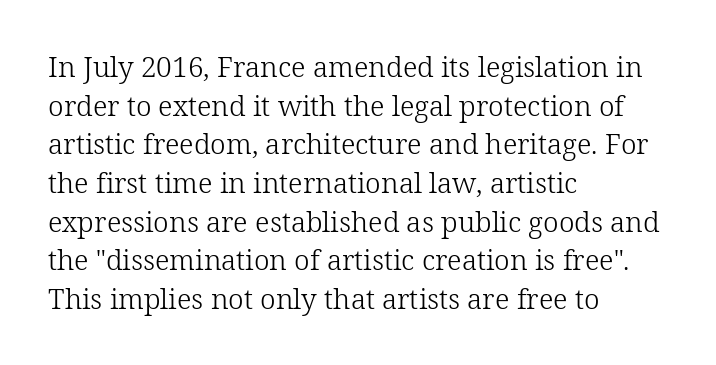
The image shows 28 px light serif type, upright; set left-aligned, normal line spacing (1.38x), normal letter spacing, not underlined; low stroke contrast and a medium x-height.
